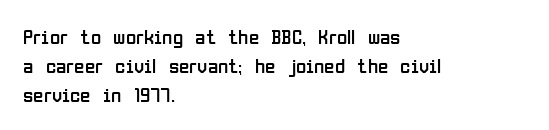
The image shows 21 px text type, upright; set left-aligned, normal line spacing (1.38x), normal letter spacing, not underlined.
